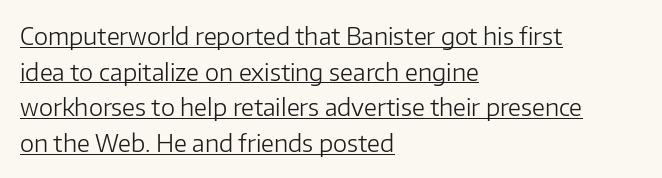
The image shows 24 px text type, upright; set left-aligned, normal line spacing (1.48x), normal letter spacing, underlined.
